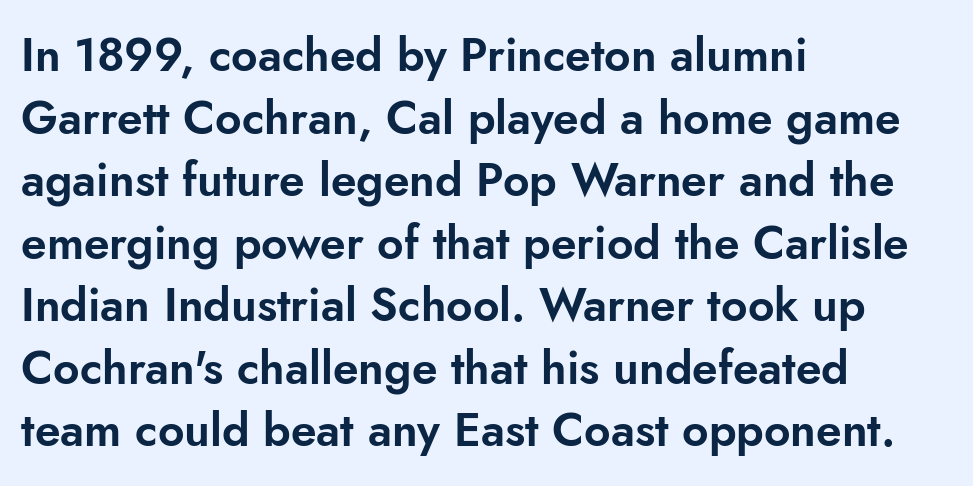
Q: Is the text italic (slanted)? A: No, it is upright.
Q: Is the typeface a serif or a sans-serif typeface? A: Sans-serif.
Q: Is the text underlined? A: No.
Q: How is the paragraph aligned? A: Left-aligned.
Q: Is the spacing between letters normal or unusually wide? A: Normal.
Q: Is the spacing between lines tight, normal or loose? A: Normal.
Q: Width (condensed, normal, or wide)? A: Normal.
Q: Stroke contrast? A: Low.
Q: x-height? A: Small.
Q: Monospaced? A: No.
